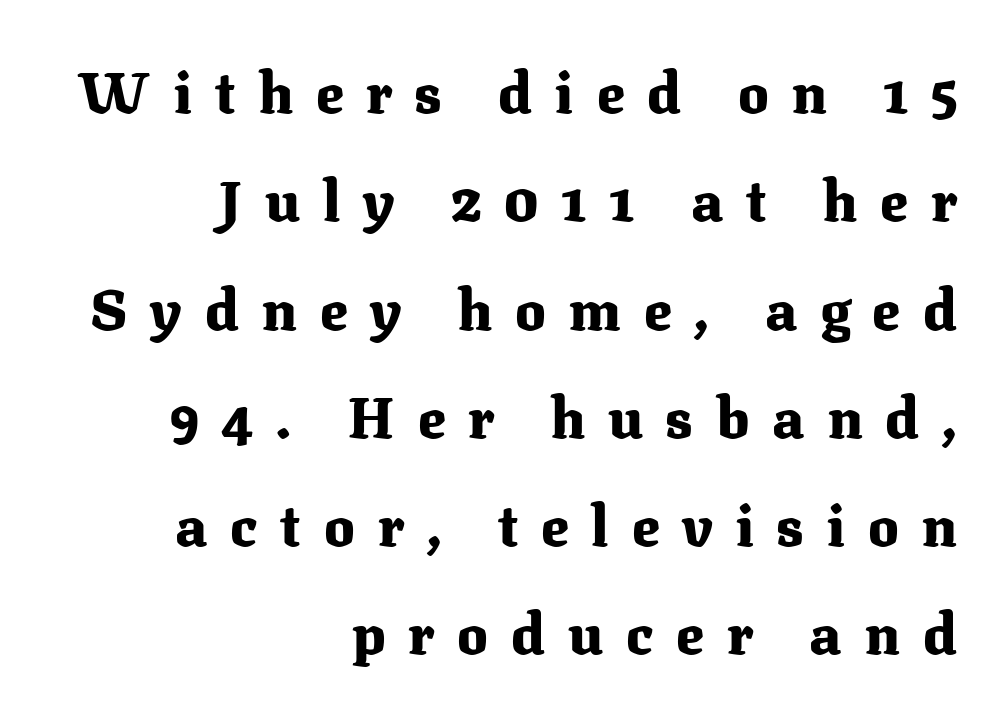
The image shows 57 px heavy serif type, upright; set right-aligned, loose line spacing (1.9x), unusually wide letter spacing (+0.4 em), not underlined; medium stroke contrast and a medium x-height.
